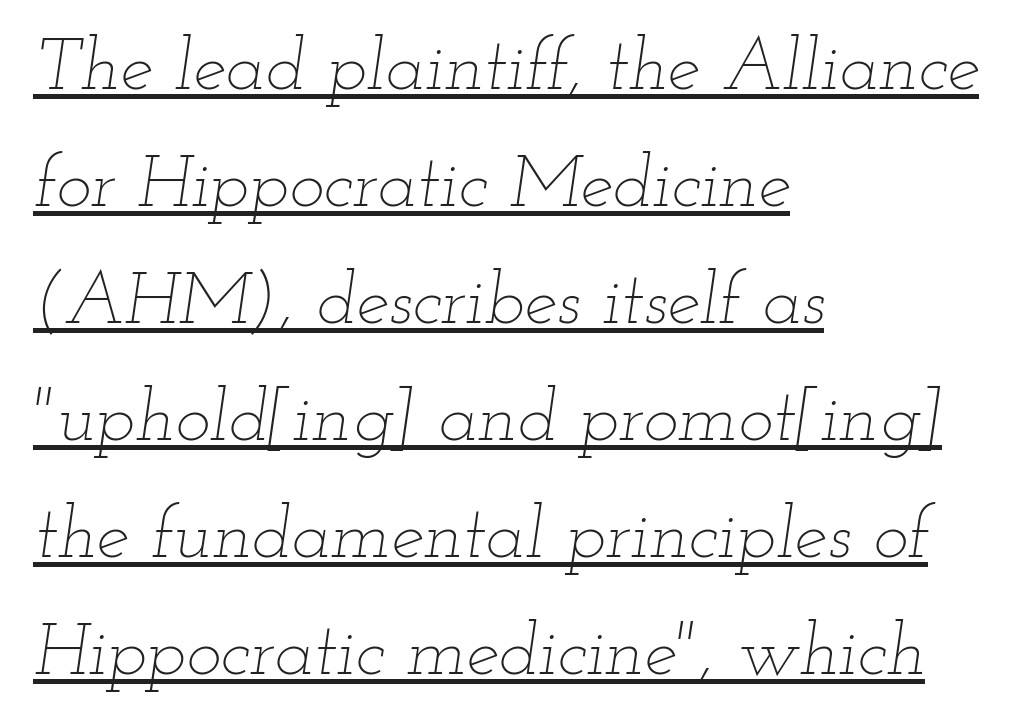
{"italic": "yes", "lean": "right", "slant_degrees": 12, "bold": "no", "weight": "thin", "width": "wide", "stroke_contrast": "low", "x_height": "small", "monospaced": "no", "underline": "yes", "align": "left", "line_spacing": "normal", "line_spacing_ratio": 1.58, "letter_spacing": "normal", "letter_spacing_em": 0.0, "glyph_px": 74}
